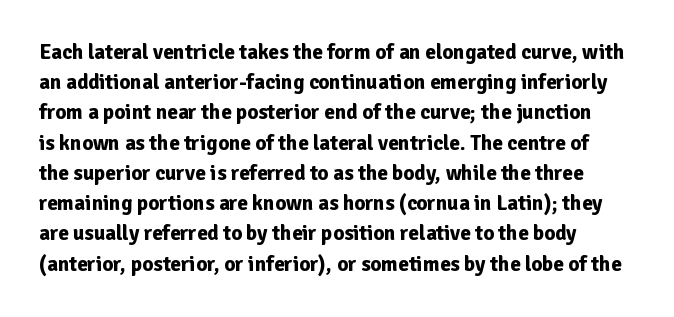
{"italic": "no", "bold": "yes", "underline": "no", "line_spacing": "normal", "line_spacing_ratio": 1.44, "letter_spacing": "normal", "letter_spacing_em": 0.0, "glyph_px": 21}
